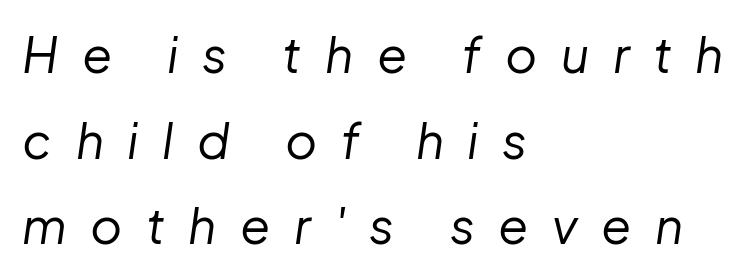
Q: Is the text bold? A: No.
Q: Is the text italic (slanted)? A: Yes, it leans right by about 8 degrees.
Q: Is the text underlined? A: No.
Q: How is the paragraph aligned? A: Left-aligned.
Q: Is the spacing between letters normal or unusually wide? A: Unusually wide.
Q: Width (condensed, normal, or wide)? A: Normal.
Q: Stroke contrast? A: Low.
Q: x-height? A: Medium.
Q: Monospaced? A: No.
